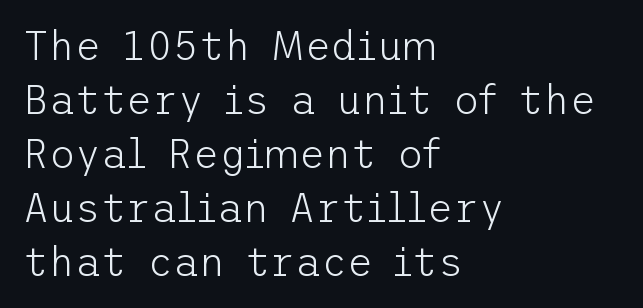
Q: Is the text bold? A: No.
Q: Is the text italic (slanted)? A: No, it is upright.
Q: Is the typeface a serif or a sans-serif typeface? A: Sans-serif.
Q: Is the text underlined? A: No.
Q: How is the paragraph aligned? A: Left-aligned.
Q: Is the spacing between letters normal or unusually wide? A: Normal.
Q: Is the spacing between lines tight, normal or loose? A: Normal.
Q: Width (condensed, normal, or wide)? A: Normal.
Q: Stroke contrast? A: Low.
Q: x-height? A: Medium.
